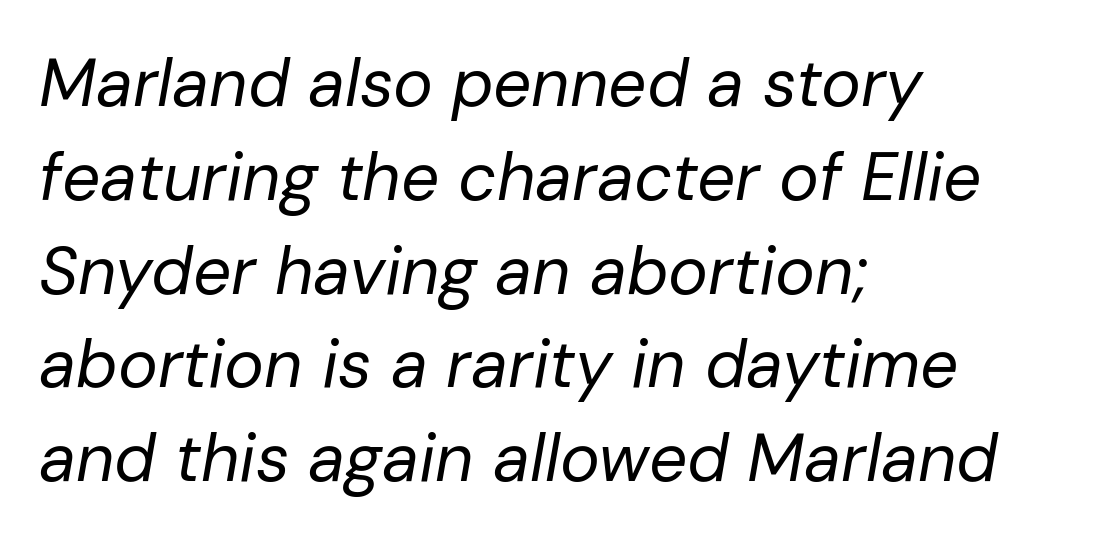
Q: Is the text bold? A: No.
Q: Is the text italic (slanted)? A: Yes, it leans right by about 10 degrees.
Q: Is the text underlined? A: No.
Q: How is the paragraph aligned? A: Left-aligned.
Q: Is the spacing between letters normal or unusually wide? A: Normal.
Q: Is the spacing between lines tight, normal or loose? A: Normal.
Q: Width (condensed, normal, or wide)? A: Normal.
Q: Stroke contrast? A: Low.
Q: x-height? A: Medium.
Q: Monospaced? A: No.
